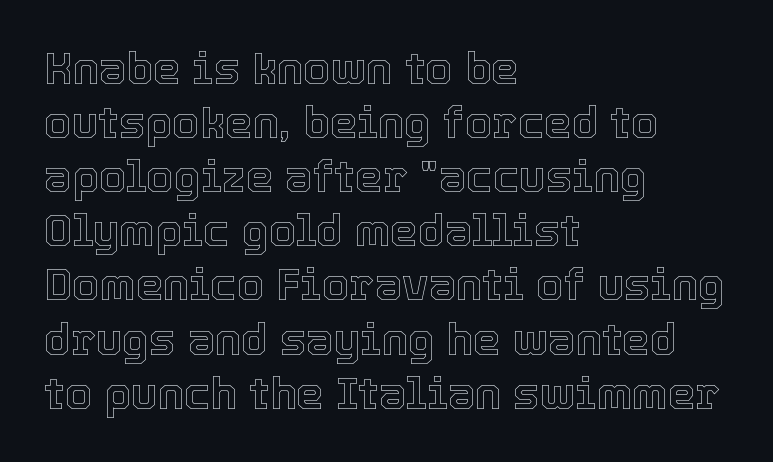
Descender tails drop into unmarked territory. Letter spacing: default. Posture: vertical. Every row of glyphs begins at an identical x-position on the left.
